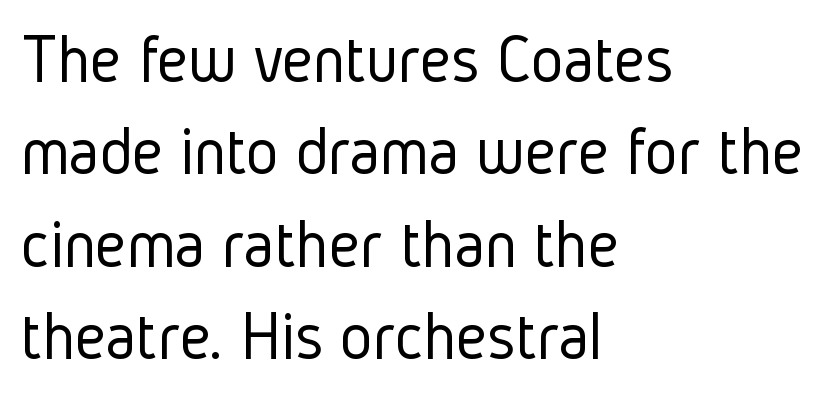
{"serif": "no", "italic": "no", "bold": "no", "weight": "light", "width": "condensed", "stroke_contrast": "low", "x_height": "medium", "monospaced": "no", "underline": "no", "align": "left", "line_spacing": "normal", "line_spacing_ratio": 1.34, "letter_spacing": "normal", "letter_spacing_em": 0.0, "glyph_px": 69}
